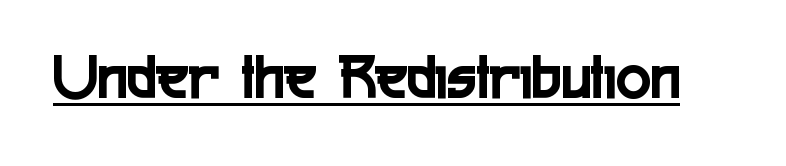
{"serif": "no", "italic": "no", "width": "condensed", "x_height": "medium", "monospaced": "no", "underline": "yes", "letter_spacing": "normal", "letter_spacing_em": 0.0, "glyph_px": 65}
